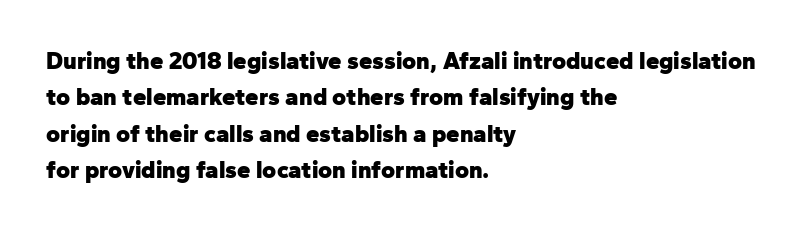
{"italic": "no", "bold": "yes", "underline": "no", "align": "left", "line_spacing": "normal", "line_spacing_ratio": 1.52, "letter_spacing": "normal", "letter_spacing_em": 0.0, "glyph_px": 24}
